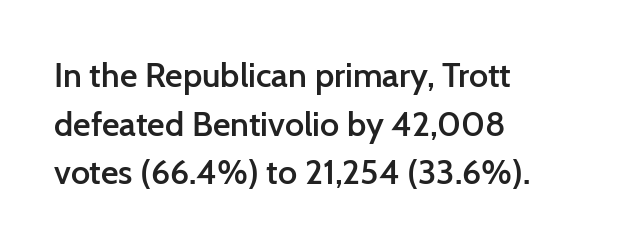
Q: Is the text bold? A: Semi-bold.
Q: Is the text italic (slanted)? A: No, it is upright.
Q: Is the typeface a serif or a sans-serif typeface? A: Sans-serif.
Q: Is the text underlined? A: No.
Q: How is the paragraph aligned? A: Left-aligned.
Q: Is the spacing between letters normal or unusually wide? A: Normal.
Q: Is the spacing between lines tight, normal or loose? A: Normal.
Q: Width (condensed, normal, or wide)? A: Normal.
Q: Stroke contrast? A: Low.
Q: x-height? A: Medium.
Q: Monospaced? A: No.
